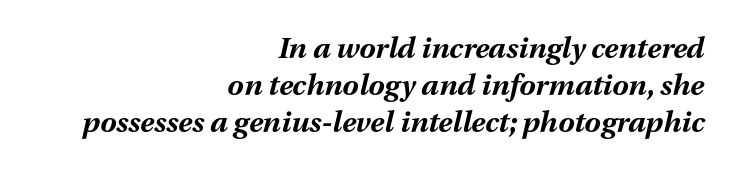
The vertical gap from one line to the next is medium. Here the designer chose a conventional face with non-uniform glyph widths. The foot of each line stays bare and open. Standard letterfit; no display-style spreading of the glyphs.
